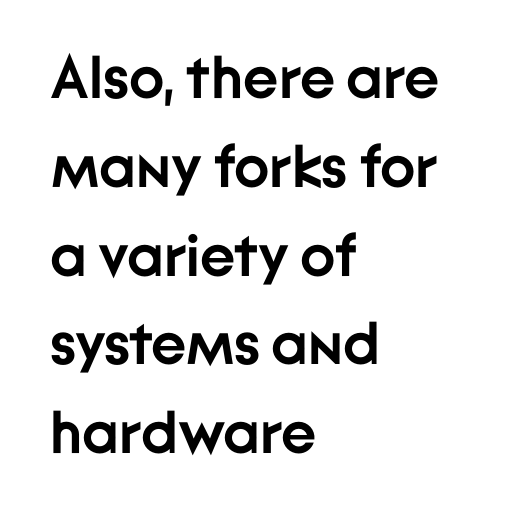
In terms of letterspacing, this is plain default setting. The typography opts for an upright posture over an oblique one. Do the characters align in a grid? No, the font is proportional. Quick note: underline off.
